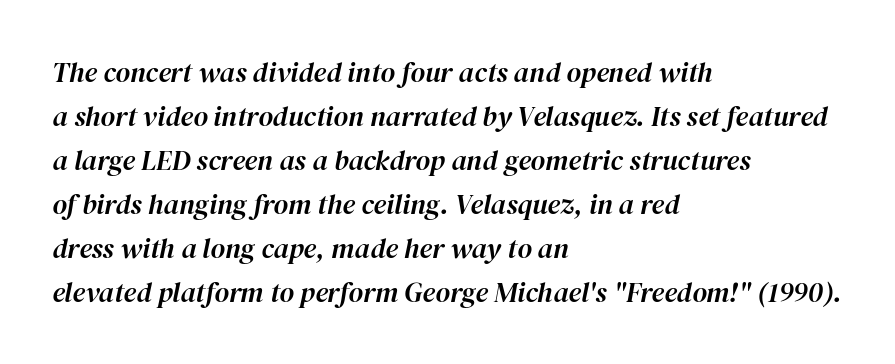
Q: Is the text italic (slanted)? A: Yes, it leans right by about 12 degrees.
Q: Is the text underlined? A: No.
Q: How is the paragraph aligned? A: Left-aligned.
Q: Is the spacing between letters normal or unusually wide? A: Normal.
Q: Is the spacing between lines tight, normal or loose? A: Normal.
Q: Width (condensed, normal, or wide)? A: Normal.
Q: Stroke contrast? A: High.
Q: x-height? A: Medium.
Q: Monospaced? A: No.
